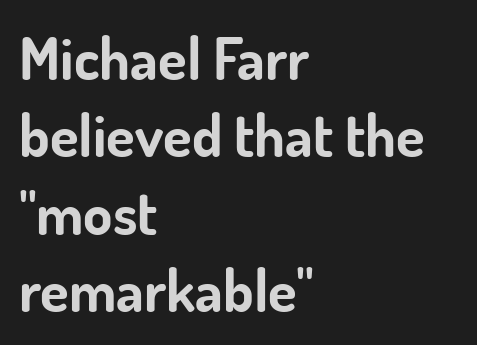
Q: Is the text bold? A: Yes.
Q: Is the text italic (slanted)? A: No, it is upright.
Q: Is the typeface a serif or a sans-serif typeface? A: Sans-serif.
Q: Is the text underlined? A: No.
Q: How is the paragraph aligned? A: Left-aligned.
Q: Is the spacing between letters normal or unusually wide? A: Normal.
Q: Is the spacing between lines tight, normal or loose? A: Normal.
Q: Width (condensed, normal, or wide)? A: Normal.
Q: Stroke contrast? A: Low.
Q: x-height? A: Small.
Q: Monospaced? A: No.
